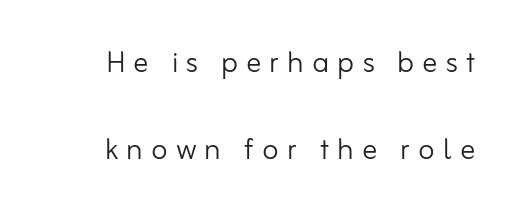
I'd call this a sans setting — the letters go barefoot. The vertical gap from one line to the next is large. Note the varied advance widths — an 'i' is clearly narrower than an 'm'. Casual observation: everything's shoved over to the right.
